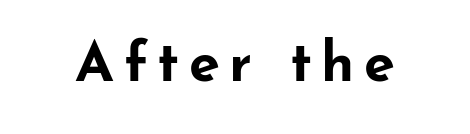
The image shows 56 px bold, wide sans-serif type, upright; set not underlined; low stroke contrast and a small x-height.
